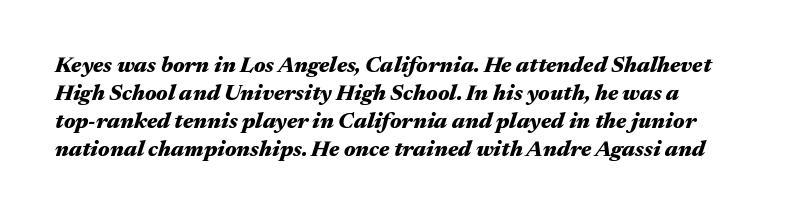
Q: Is the text bold? A: Yes.
Q: Is the text italic (slanted)? A: Yes, it leans right by about 17 degrees.
Q: Is the text underlined? A: No.
Q: How is the paragraph aligned? A: Left-aligned.
Q: Is the spacing between letters normal or unusually wide? A: Normal.
Q: Is the spacing between lines tight, normal or loose? A: Normal.
